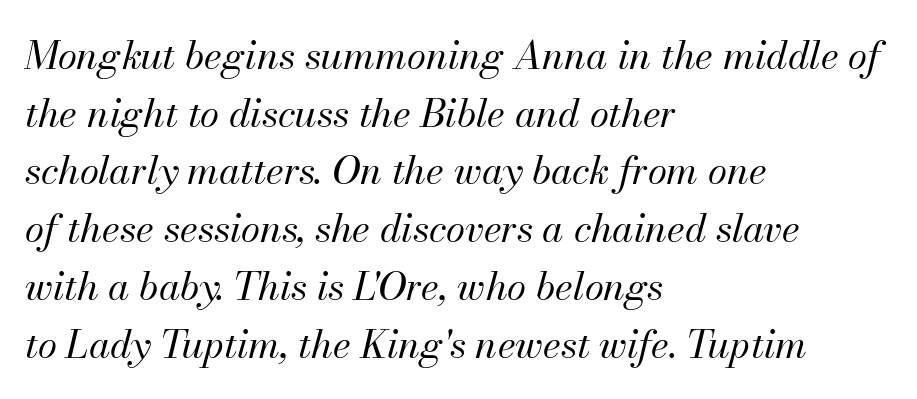
Reading down the block, your eye returns to a fixed left position each line. Type without underlining. In terms of letterspacing, this is plain default setting. Character widths vary here, with narrow letters taking less room than wide ones. A typesetter would mark this as italic.
